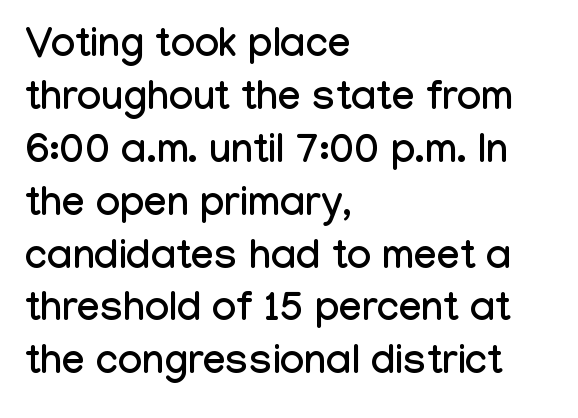
Q: Is the text italic (slanted)? A: No, it is upright.
Q: Is the typeface a serif or a sans-serif typeface? A: Sans-serif.
Q: Is the text underlined? A: No.
Q: How is the paragraph aligned? A: Left-aligned.
Q: Is the spacing between letters normal or unusually wide? A: Normal.
Q: Is the spacing between lines tight, normal or loose? A: Normal.
Q: Width (condensed, normal, or wide)? A: Condensed.
Q: Stroke contrast? A: Low.
Q: x-height? A: Medium.
Q: Monospaced? A: No.
